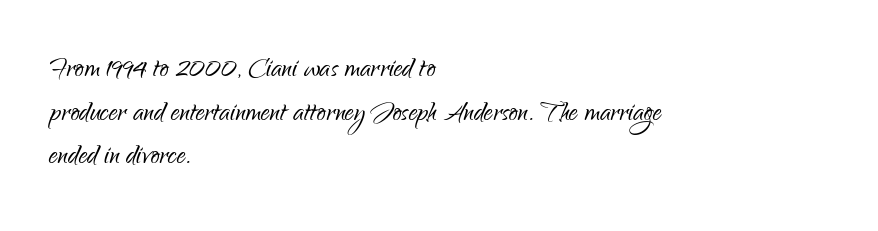
Underline: absent. The gaps between neighbouring characters are ordinary and unremarkable. The paragraph has a hard left edge and a soft right edge.
